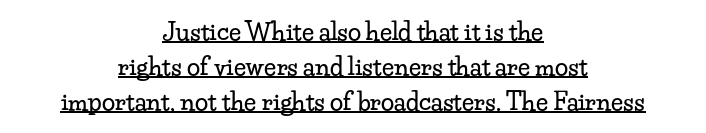
Q: Is the text italic (slanted)? A: No, it is upright.
Q: Is the text underlined? A: Yes.
Q: How is the paragraph aligned? A: Centered.
Q: Is the spacing between letters normal or unusually wide? A: Normal.
Q: Is the spacing between lines tight, normal or loose? A: Normal.
